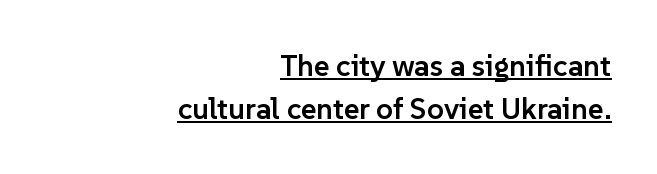
These lines keep a tight, regular rhythm from letter to letter. Semibold letterforms, between regular and bold. Think of a printed novel: that variable character pitch is what you see here. Reading down the column, the eye jumps a familiar distance to each next line. Nope, not italic — everything's standing straight. The letters carry no serifs — their stems end cleanly without finishing strokes.
